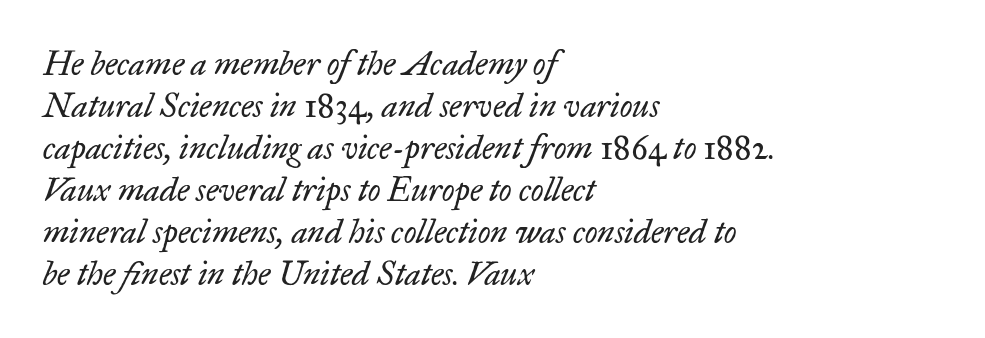
Q: Is the text bold? A: No.
Q: Is the text italic (slanted)? A: Yes, it leans right by about 17 degrees.
Q: Is the typeface a serif or a sans-serif typeface? A: Serif.
Q: Is the text underlined? A: No.
Q: How is the paragraph aligned? A: Left-aligned.
Q: Is the spacing between letters normal or unusually wide? A: Normal.
Q: Is the spacing between lines tight, normal or loose? A: Normal.
Q: Width (condensed, normal, or wide)? A: Normal.
Q: Stroke contrast? A: Low.
Q: x-height? A: Small.
Q: Monospaced? A: No.
